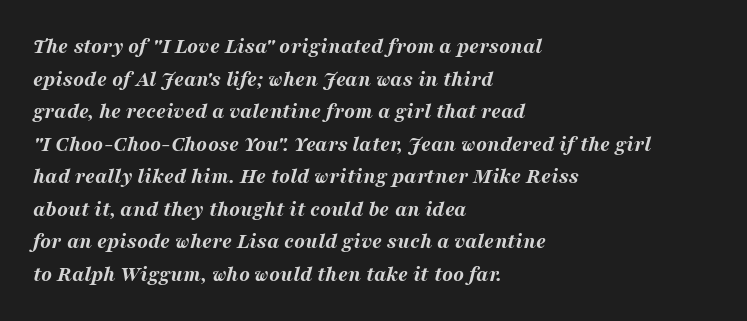
The image shows 22 px bold type, italic (leaning right); set left-aligned, normal line spacing (1.48x), normal letter spacing, not underlined.
